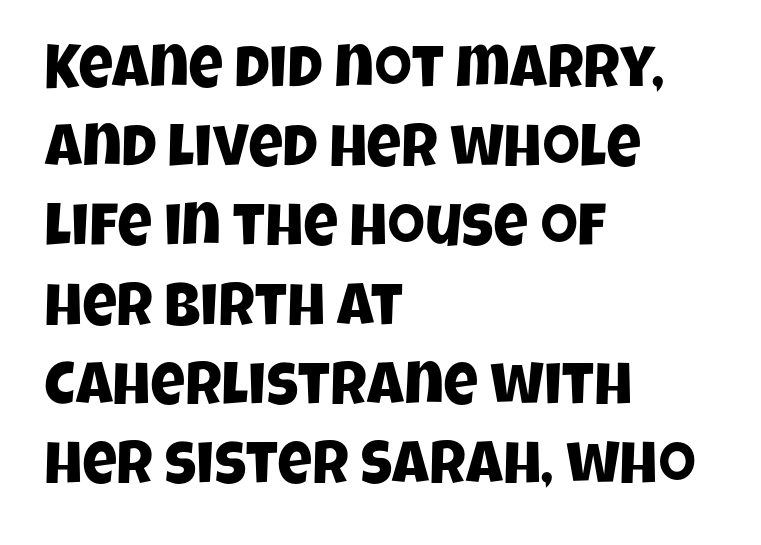
{"serif": "no", "width": "condensed", "stroke_contrast": "low", "x_height": "large", "monospaced": "no", "underline": "no", "align": "left", "line_spacing": "normal", "line_spacing_ratio": 1.32, "letter_spacing": "normal", "letter_spacing_em": 0.0, "glyph_px": 60}
